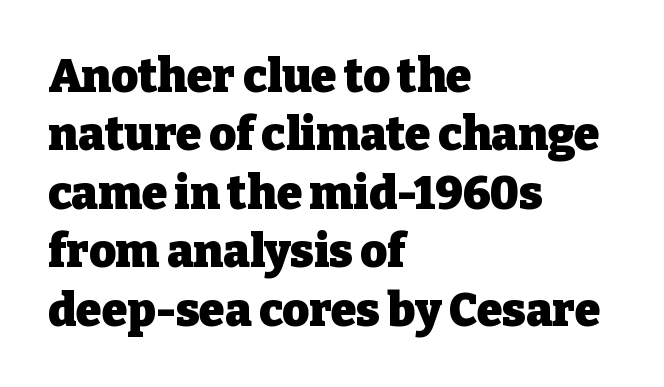
The image shows 46 px heavy serif type, upright; set left-aligned, normal line spacing (1.27x), normal letter spacing, not underlined; low stroke contrast and a medium x-height.
